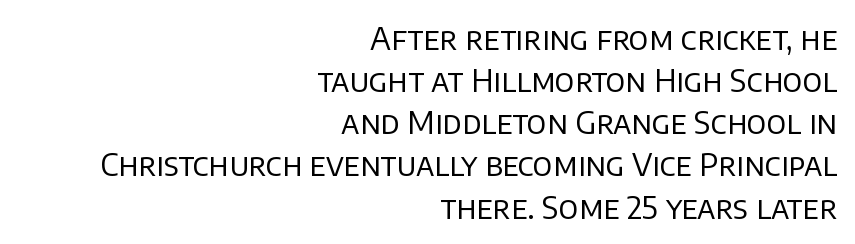
Q: Is the text bold? A: No.
Q: Is the text italic (slanted)? A: No, it is upright.
Q: Is the typeface a serif or a sans-serif typeface? A: Sans-serif.
Q: Is the text underlined? A: No.
Q: How is the paragraph aligned? A: Right-aligned.
Q: Is the spacing between letters normal or unusually wide? A: Normal.
Q: Is the spacing between lines tight, normal or loose? A: Normal.
Q: Width (condensed, normal, or wide)? A: Normal.
Q: Stroke contrast? A: Low.
Q: x-height? A: Large.
Q: Monospaced? A: No.
